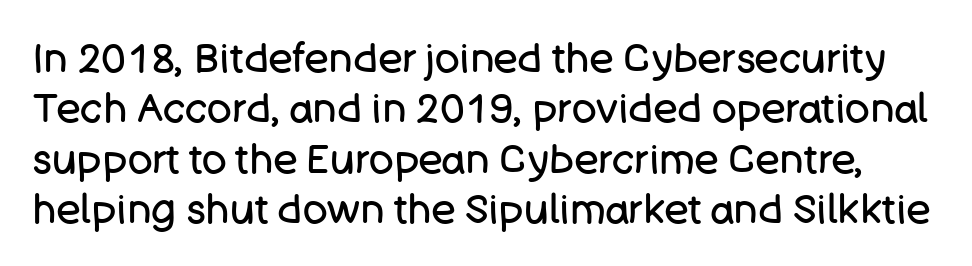
Q: Is the text bold? A: No.
Q: Is the text italic (slanted)? A: No, it is upright.
Q: Is the typeface a serif or a sans-serif typeface? A: Sans-serif.
Q: Is the text underlined? A: No.
Q: Is the spacing between letters normal or unusually wide? A: Normal.
Q: Width (condensed, normal, or wide)? A: Normal.
Q: Stroke contrast? A: Low.
Q: x-height? A: Large.
Q: Monospaced? A: No.
